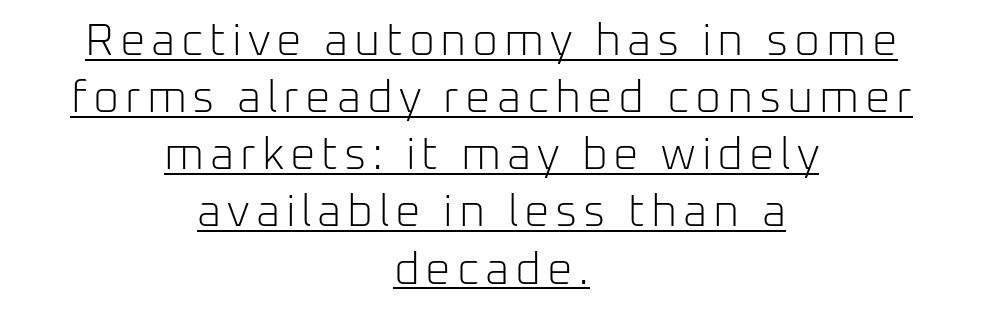
The lines are quadded center. This is the regular roman posture of the typeface. You could not count columns in this text — the font is proportionally spaced. The rendering uses a moderate line-height, typical for paragraphs. A sans-serif font was chosen for this passage. Decoration check: the copy is underlined.
